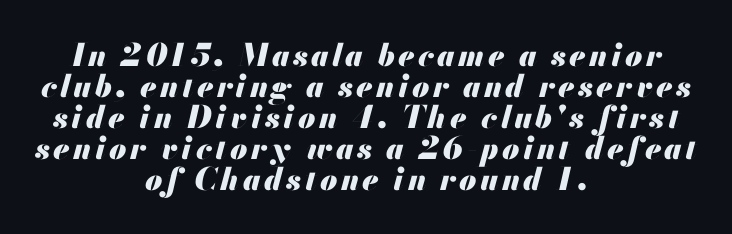
The passage shown leans; its letterforms are oblique. Bare-footed words on every line. Tightly led — the rows are bunched. How heavy is the stroke? Heavy — this is a bold.
